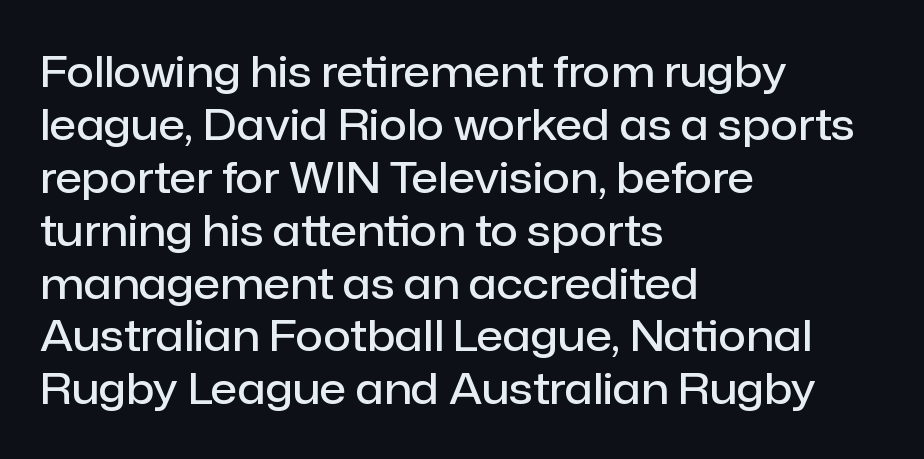
The image shows 43 px semibold sans-serif type, upright; set left-aligned, line spacing 1.23x, normal letter spacing, not underlined; low stroke contrast and a medium x-height.
